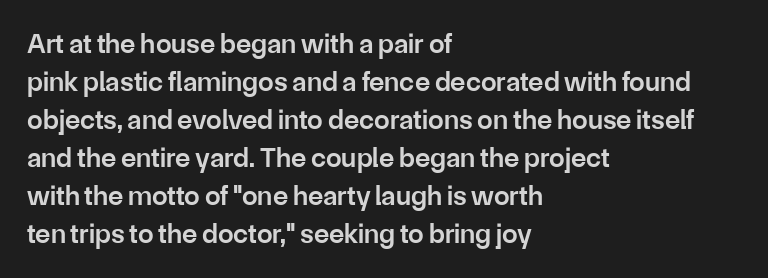
Q: Is the text bold? A: Semi-bold.
Q: Is the text italic (slanted)? A: No, it is upright.
Q: Is the typeface a serif or a sans-serif typeface? A: Sans-serif.
Q: Is the text underlined? A: No.
Q: How is the paragraph aligned? A: Left-aligned.
Q: Is the spacing between letters normal or unusually wide? A: Normal.
Q: Is the spacing between lines tight, normal or loose? A: Normal.
Q: Width (condensed, normal, or wide)? A: Normal.
Q: Stroke contrast? A: Low.
Q: x-height? A: Medium.
Q: Monospaced? A: No.
